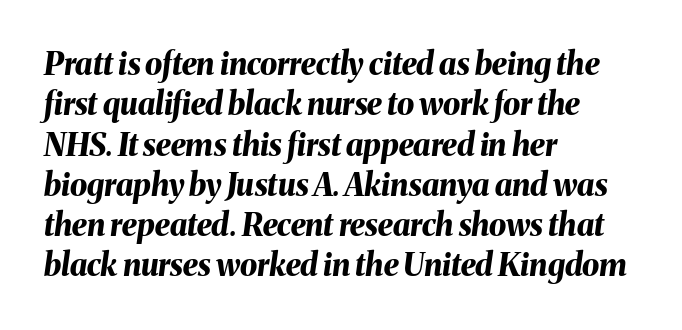
Q: Is the text bold? A: Yes.
Q: Is the text italic (slanted)? A: Yes, it leans right by about 8 degrees.
Q: Is the text underlined? A: No.
Q: How is the paragraph aligned? A: Left-aligned.
Q: Is the spacing between letters normal or unusually wide? A: Normal.
Q: Is the spacing between lines tight, normal or loose? A: Normal.
Q: Width (condensed, normal, or wide)? A: Normal.
Q: Stroke contrast? A: Medium.
Q: x-height? A: Medium.
Q: Monospaced? A: No.
